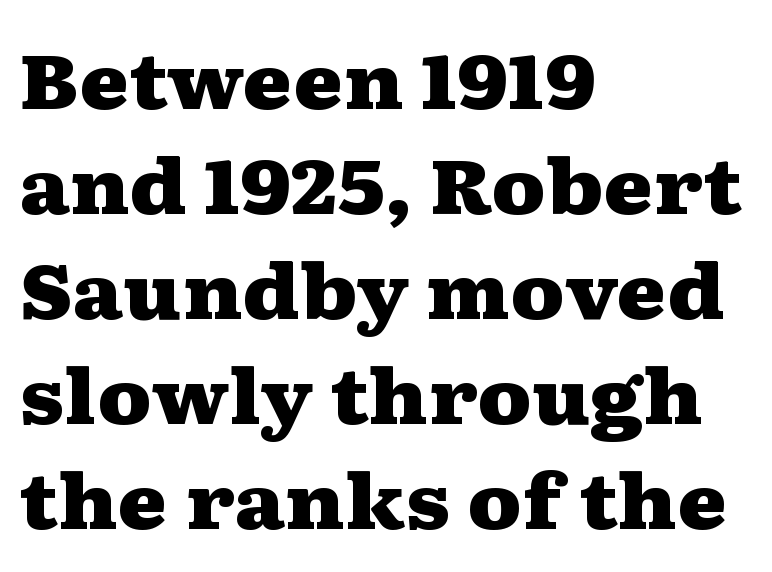
Q: Is the text bold? A: Yes.
Q: Is the text italic (slanted)? A: No, it is upright.
Q: Is the typeface a serif or a sans-serif typeface? A: Serif.
Q: Is the text underlined? A: No.
Q: How is the paragraph aligned? A: Left-aligned.
Q: Is the spacing between letters normal or unusually wide? A: Normal.
Q: Is the spacing between lines tight, normal or loose? A: Normal.
Q: Width (condensed, normal, or wide)? A: Wide.
Q: Stroke contrast? A: Medium.
Q: x-height? A: Medium.
Q: Monospaced? A: No.
